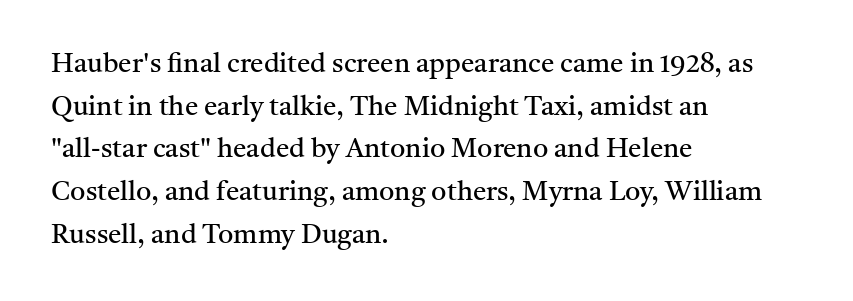
The image shows 27 px text type, upright; set left-aligned, normal line spacing (1.58x), normal letter spacing, not underlined.
